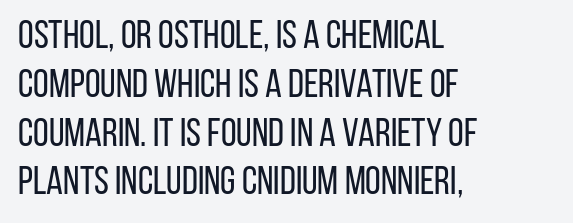
Caption: standard tracking, unaltered. This sample has the flowing, uneven cadence of proportional lettering. Unmarked baselines from the first word to the last. The font's upright variant was chosen for this text.
